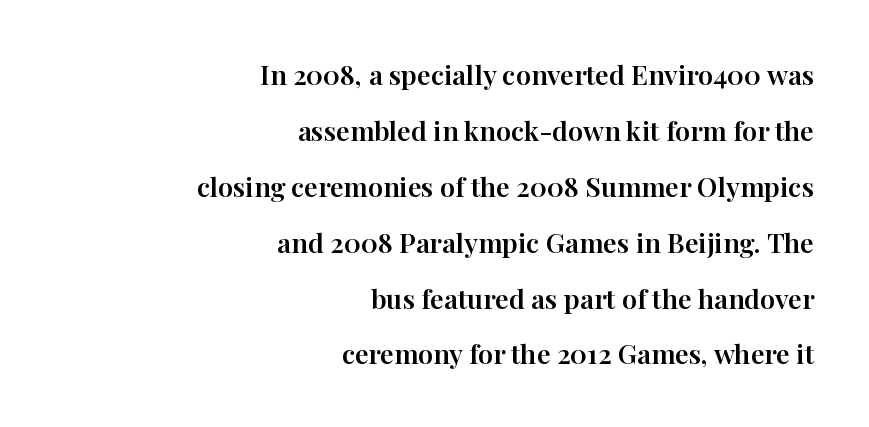
The image shows 27 px text type, upright; set right-aligned, loose line spacing (2.07x), normal letter spacing, not underlined.
